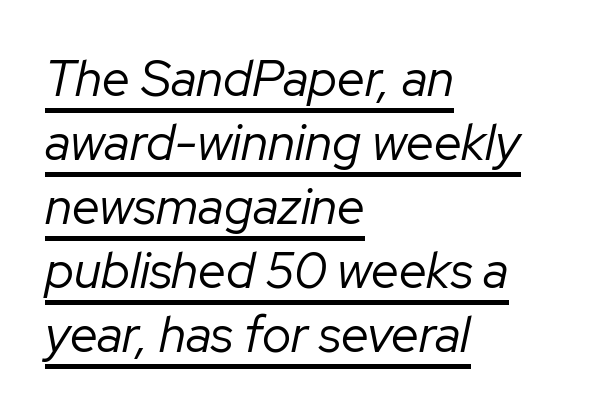
The image shows 50 px regular-weight type, italic (leaning right); set left-aligned, normal line spacing (1.28x), normal letter spacing, underlined; low stroke contrast and a medium x-height.
